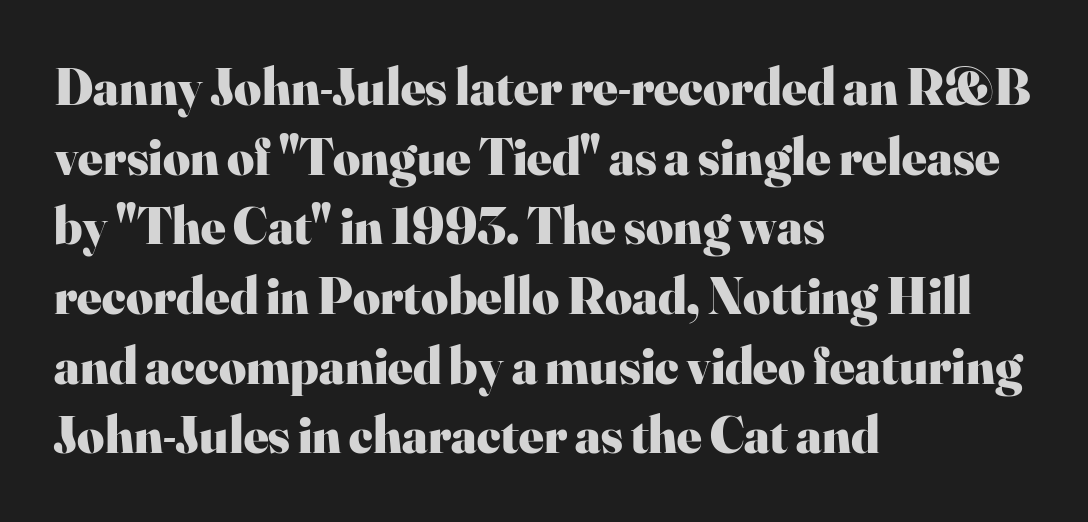
Q: Is the text bold? A: Yes.
Q: Is the text italic (slanted)? A: No, it is upright.
Q: Is the typeface a serif or a sans-serif typeface? A: Serif.
Q: Is the text underlined? A: No.
Q: How is the paragraph aligned? A: Left-aligned.
Q: Is the spacing between letters normal or unusually wide? A: Normal.
Q: Is the spacing between lines tight, normal or loose? A: Normal.
Q: Width (condensed, normal, or wide)? A: Normal.
Q: Stroke contrast? A: High.
Q: x-height? A: Small.
Q: Monospaced? A: No.
